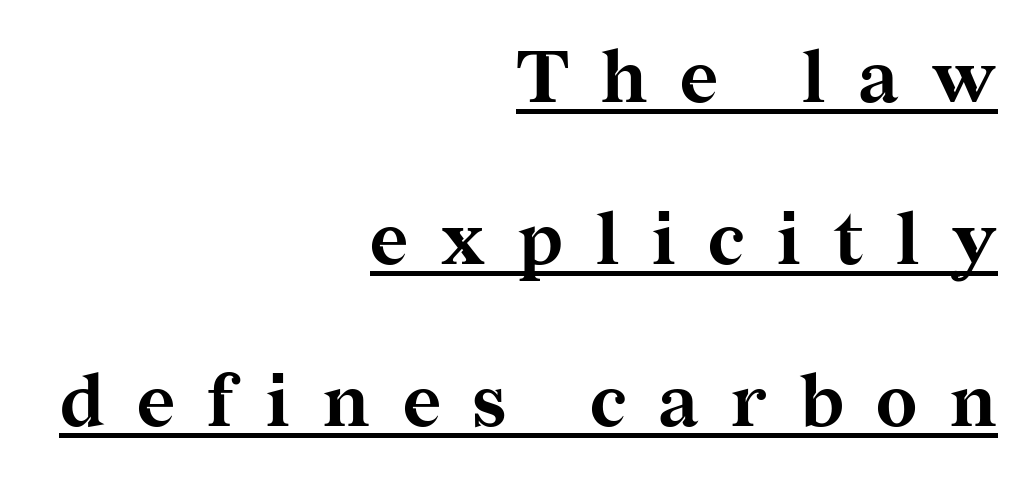
Looks like regular typesetting: each glyph gets only the width it needs. The passage shown has open, widely tracked lettering throughout. Posture: vertical. Check the space under the baseline: a stroke is drawn there. Heft: maximum for text — a bold.
